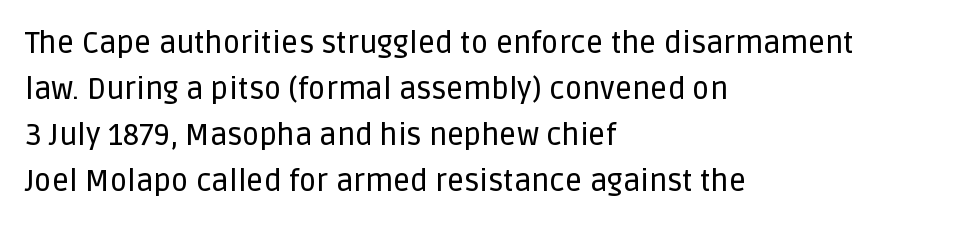
The image shows 30 px sans-serif type, upright; set left-aligned, normal line spacing (1.53x), normal letter spacing, not underlined; low stroke contrast and a large x-height.
